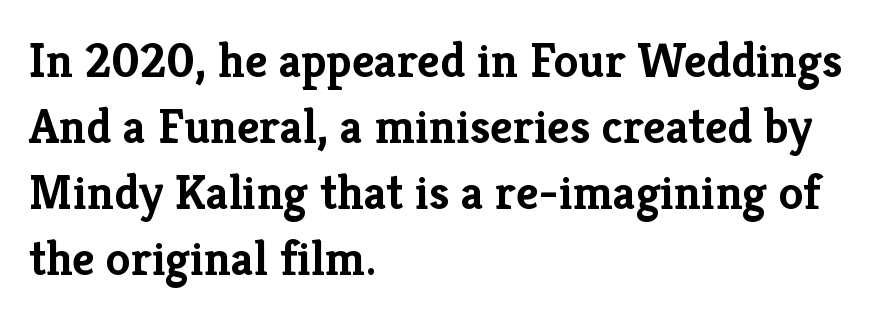
Q: Is the text bold? A: Yes.
Q: Is the text italic (slanted)? A: No, it is upright.
Q: Is the typeface a serif or a sans-serif typeface? A: Serif.
Q: Is the text underlined? A: No.
Q: How is the paragraph aligned? A: Left-aligned.
Q: Is the spacing between letters normal or unusually wide? A: Normal.
Q: Is the spacing between lines tight, normal or loose? A: Normal.
Q: Width (condensed, normal, or wide)? A: Normal.
Q: Stroke contrast? A: Low.
Q: x-height? A: Medium.
Q: Monospaced? A: No.
